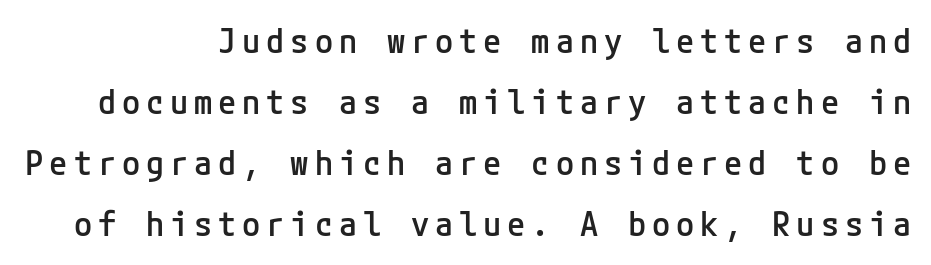
{"serif": "no", "italic": "no", "bold": "semi", "weight": "semibold", "width": "normal", "stroke_contrast": "low", "x_height": "medium", "underline": "no", "line_spacing_ratio": 1.85, "glyph_px": 33}
